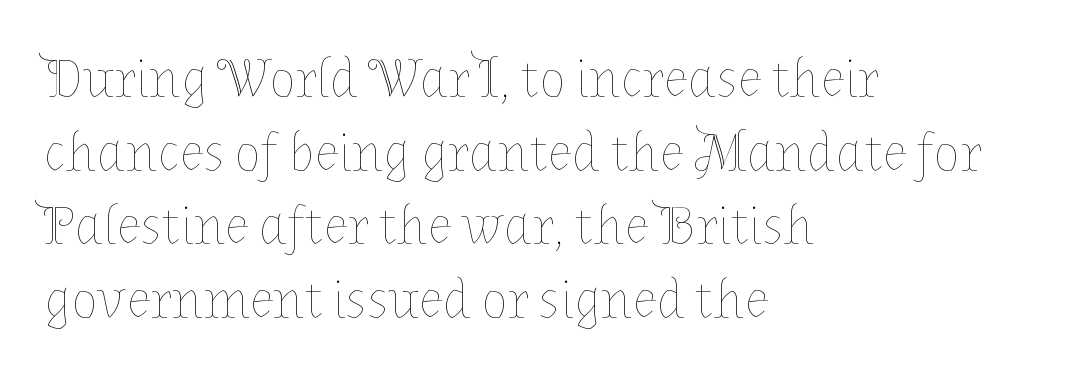
Lines of text with bare space underneath. The passage shown has conventional tracking throughout. Is there much room between lines? A standard amount, neither cramped nor airy. These lines stack with their left ends in a neat column. This sample has the flowing, uneven cadence of proportional lettering. Characters remain perfectly vertical along every line.
